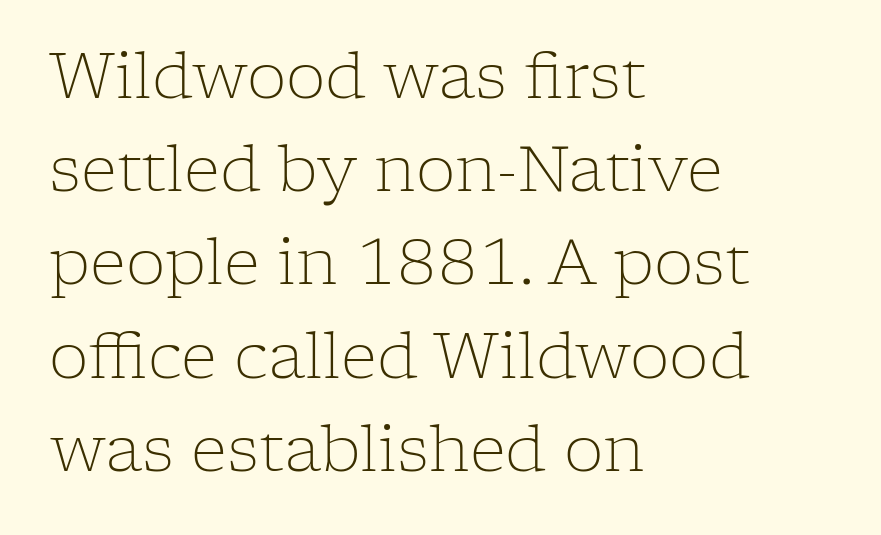
Q: Is the text bold? A: No.
Q: Is the text italic (slanted)? A: No, it is upright.
Q: Is the typeface a serif or a sans-serif typeface? A: Serif.
Q: Is the text underlined? A: No.
Q: How is the paragraph aligned? A: Left-aligned.
Q: Is the spacing between letters normal or unusually wide? A: Normal.
Q: Is the spacing between lines tight, normal or loose? A: Normal.
Q: Width (condensed, normal, or wide)? A: Normal.
Q: Stroke contrast? A: Low.
Q: x-height? A: Medium.
Q: Monospaced? A: No.
